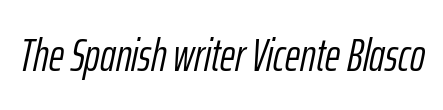
The image shows 46 px light, condensed type, italic (leaning right); set normal letter spacing, not underlined; low stroke contrast and a medium x-height.
